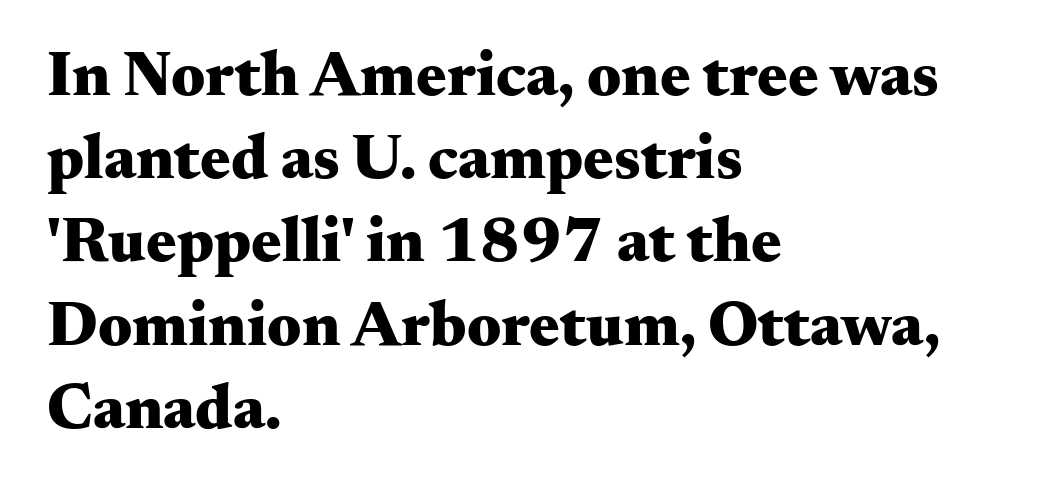
The image shows 64 px heavy, wide serif type, upright; set left-aligned, normal line spacing (1.3x), normal letter spacing, not underlined; medium stroke contrast and a small x-height.
